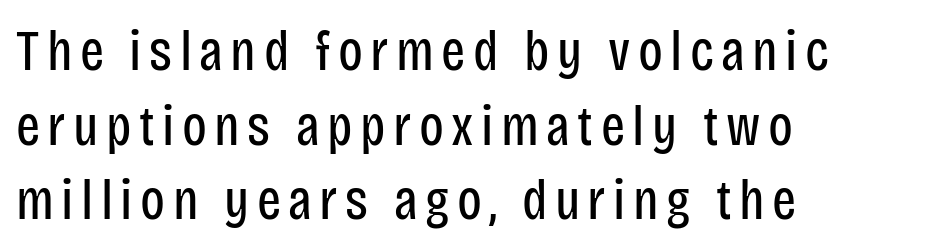
The image shows 57 px regular-weight, condensed sans-serif type, upright; set left-aligned, normal line spacing (1.31x), not underlined; low stroke contrast and a large x-height.
